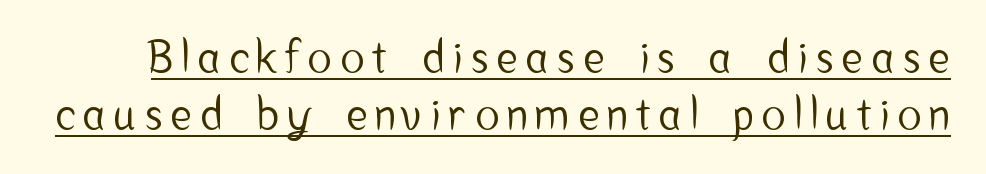
The image shows 44 px condensed sans-serif type, upright; set normal line spacing (1.29x), unusually wide letter spacing (+0.21 em), underlined; low stroke contrast and a medium x-height.
